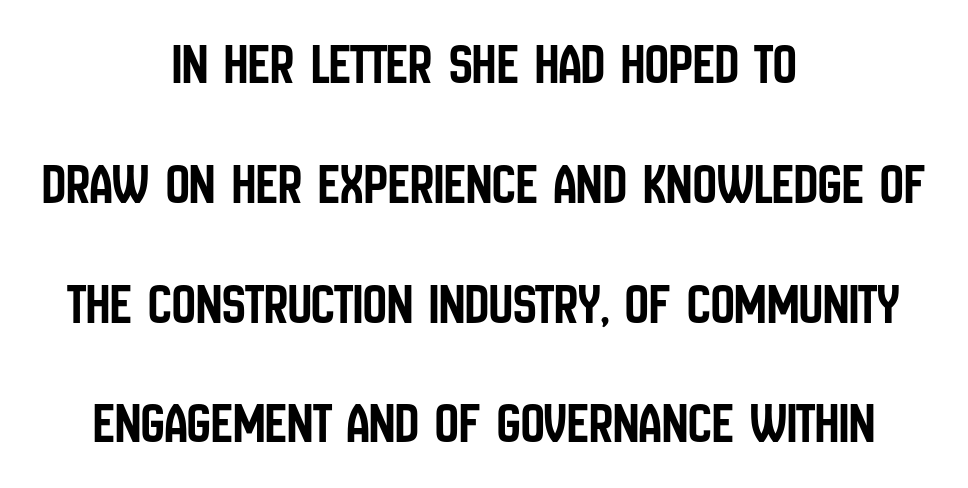
The image shows 59 px condensed sans-serif type, upright; set centered, loose line spacing (2.03x), normal letter spacing, not underlined; low stroke contrast and a large x-height.
